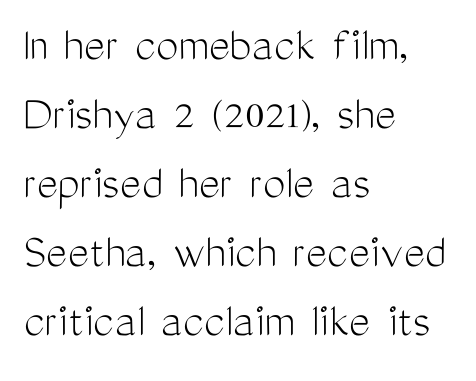
Q: Is the text bold? A: No.
Q: Is the text italic (slanted)? A: No, it is upright.
Q: Is the typeface a serif or a sans-serif typeface? A: Sans-serif.
Q: Is the text underlined? A: No.
Q: How is the paragraph aligned? A: Left-aligned.
Q: Is the spacing between letters normal or unusually wide? A: Normal.
Q: Is the spacing between lines tight, normal or loose? A: Normal.
Q: Width (condensed, normal, or wide)? A: Condensed.
Q: Stroke contrast? A: Medium.
Q: x-height? A: Medium.
Q: Monospaced? A: No.
